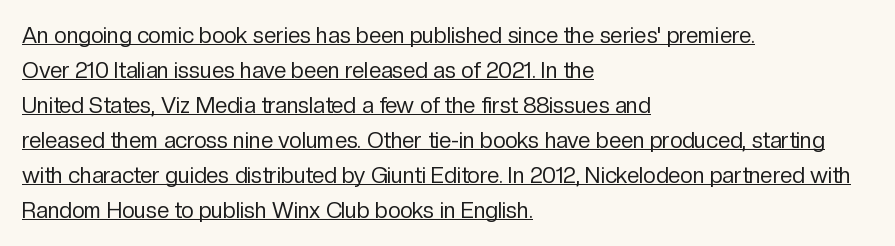
The image shows 22 px text type, upright; set left-aligned, normal line spacing (1.59x), normal letter spacing, underlined.
